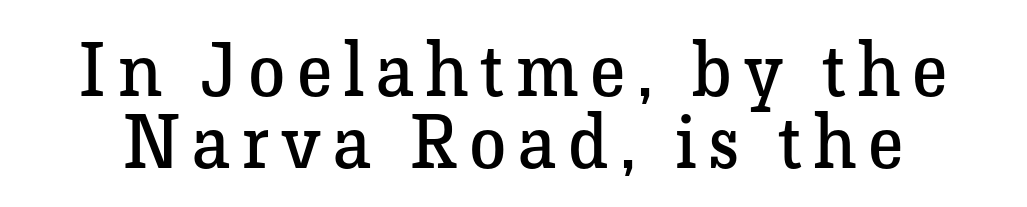
The font's upright variant was chosen for this text. Weight: not bold — regular or lighter. The font family rendered here belongs to the serif group. Successive baselines arrive quickly, one right under another. Unmarked baselines from the first word to the last. Here the designer chose a conventional face with non-uniform glyph widths.
